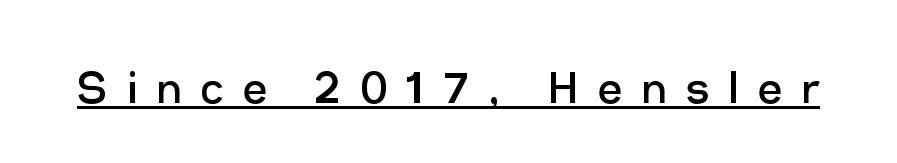
{"serif": "no", "italic": "no", "bold": "no", "weight": "regular", "width": "normal", "stroke_contrast": "low", "x_height": "medium", "monospaced": "no", "underline": "yes", "letter_spacing": "wide", "letter_spacing_em": 0.36, "glyph_px": 53}
